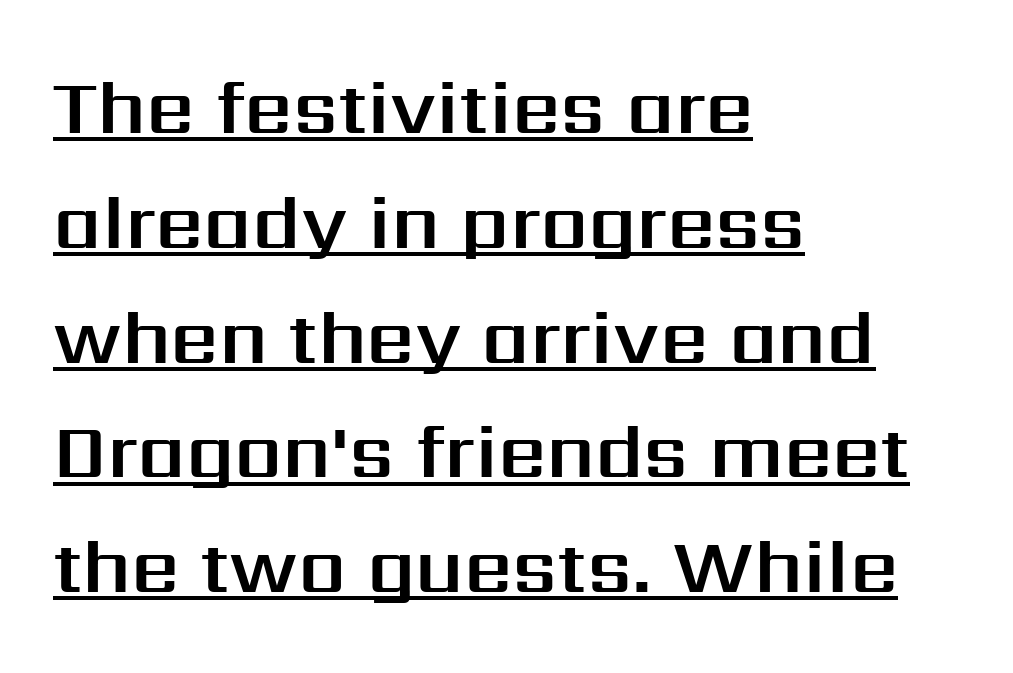
{"serif": "no", "italic": "no", "width": "normal", "stroke_contrast": "medium", "x_height": "medium", "monospaced": "no", "underline": "yes", "align": "left", "line_spacing": "normal", "line_spacing_ratio": 1.51, "letter_spacing": "normal", "letter_spacing_em": 0.0, "glyph_px": 76}
